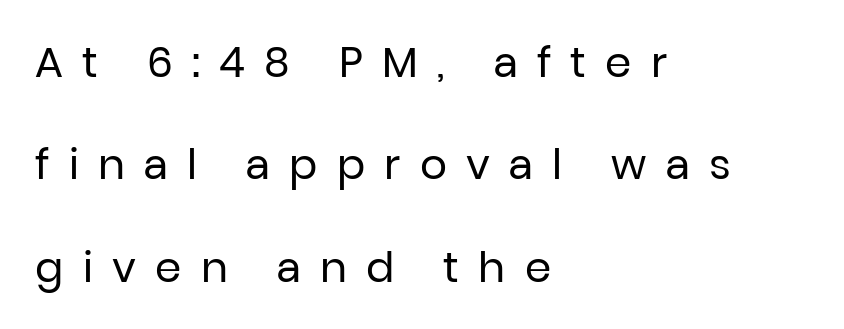
Q: Is the text bold? A: No.
Q: Is the text italic (slanted)? A: No, it is upright.
Q: Is the typeface a serif or a sans-serif typeface? A: Sans-serif.
Q: Is the text underlined? A: No.
Q: How is the paragraph aligned? A: Left-aligned.
Q: Is the spacing between letters normal or unusually wide? A: Unusually wide.
Q: Is the spacing between lines tight, normal or loose? A: Loose.
Q: Width (condensed, normal, or wide)? A: Normal.
Q: Stroke contrast? A: Low.
Q: x-height? A: Medium.
Q: Monospaced? A: No.
